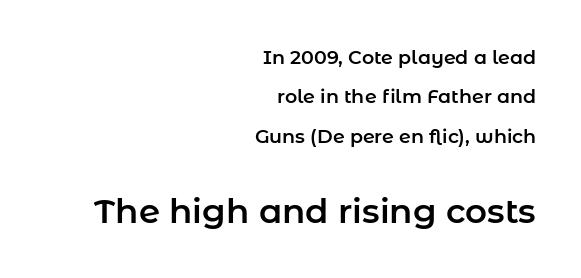
Q: Is the text italic (slanted)? A: No, it is upright.
Q: Is the typeface a serif or a sans-serif typeface? A: Sans-serif.
Q: Is the text underlined? A: No.
Q: How is the paragraph aligned? A: Right-aligned.
Q: Is the spacing between letters normal or unusually wide? A: Normal.
Q: Is the spacing between lines tight, normal or loose? A: Loose.
Q: Which block of text is set in a larger size, the first (top) or the second (bottom)? A: The second (bottom) one.
Q: Width (condensed, normal, or wide)? A: Normal.
Q: Stroke contrast? A: Low.
Q: x-height? A: Medium.
Q: Monospaced? A: No.
